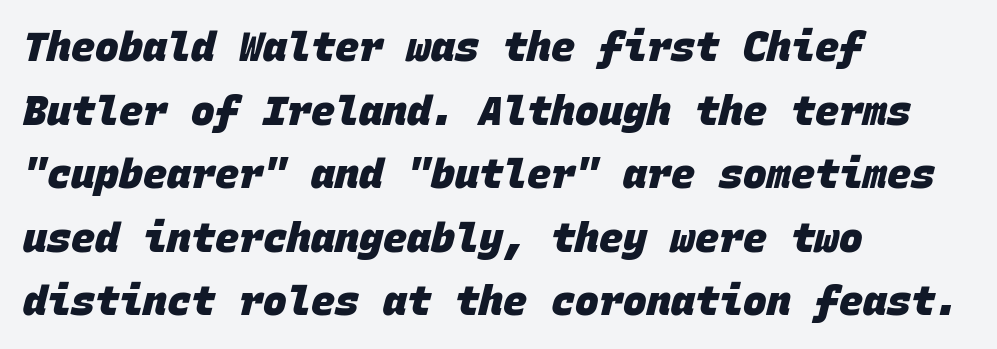
{"serif": "no", "bold": "yes", "weight": "heavy", "width": "normal", "stroke_contrast": "low", "x_height": "large", "monospaced": "yes", "underline": "no", "align": "left", "line_spacing": "normal", "line_spacing_ratio": 1.59, "letter_spacing": "normal", "letter_spacing_em": 0.0, "glyph_px": 40}
